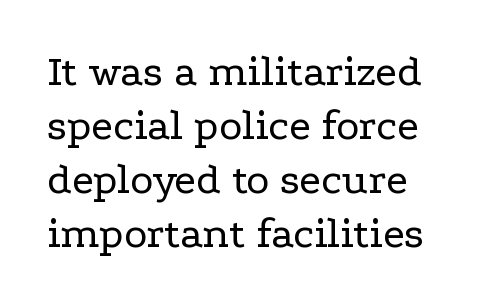
The lines are quadded left. A bare baseline throughout the passage. The passage shown is typed in a proportional face where columns would drift. The font family rendered here belongs to the serif group. The font's upright variant was chosen for this text.
